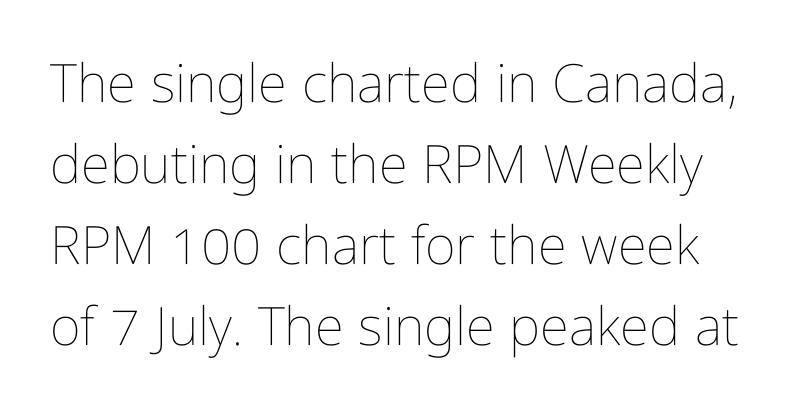
Rows of type keep a routine distance in the vertical direction. Unlike italic type, these characters show no tilt at all. Bare-footed words on every line. The face looks like a standard text weight, possibly lighter.
